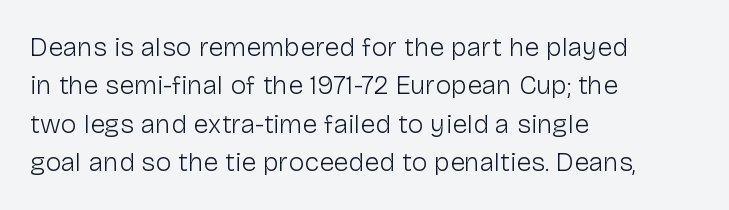
Q: Is the text bold? A: No.
Q: Is the text italic (slanted)? A: No, it is upright.
Q: Is the text underlined? A: No.
Q: How is the paragraph aligned? A: Left-aligned.
Q: Is the spacing between letters normal or unusually wide? A: Normal.
Q: Is the spacing between lines tight, normal or loose? A: Normal.
